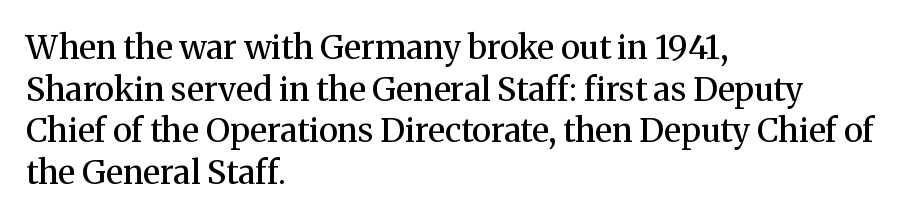
The lines sit at an ordinary, default distance from one another. The paragraph has a hard left edge and a soft right edge. Examine the stroke ends and you'll spot serifs. Compared with typical body copy, the letter spacing here is the same.
